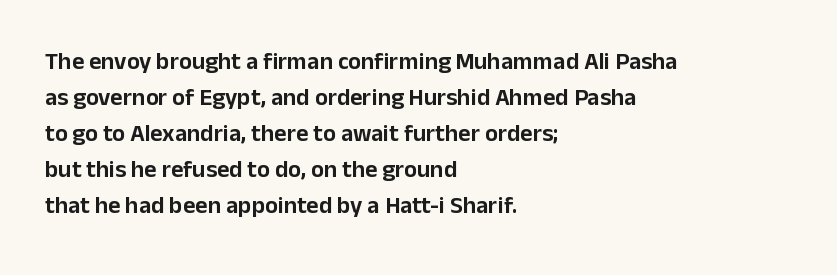
Q: Is the text italic (slanted)? A: No, it is upright.
Q: Is the text underlined? A: No.
Q: How is the paragraph aligned? A: Left-aligned.
Q: Is the spacing between letters normal or unusually wide? A: Normal.
Q: Is the spacing between lines tight, normal or loose? A: Normal.
